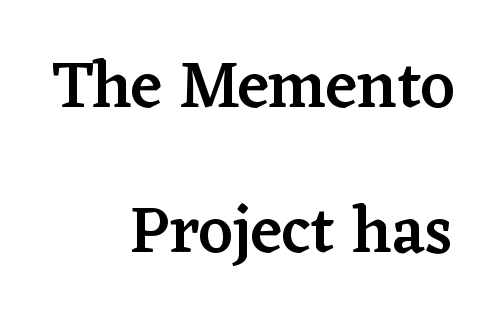
Varying glyph widths throughout — classic text-font behaviour. Strokes here are thickened, but only to semibold level. The face used here is seriffed, in the tradition of book romans. Standard letterfit; no display-style spreading of the glyphs. Each line ends at the same right margin while the left side varies.
